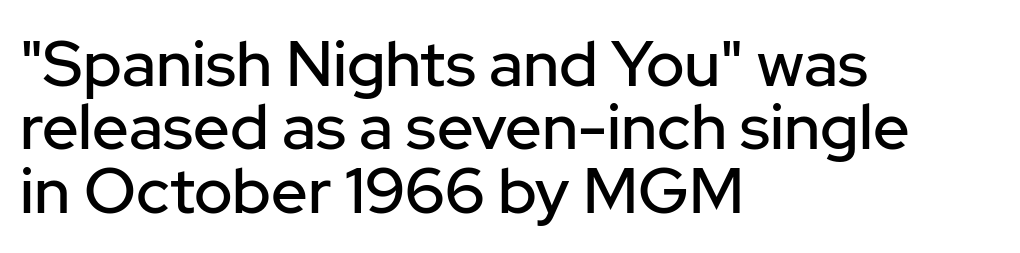
You can tell it's not italic because the verticals are truly vertical. How would I describe the line gaps? Narrow and economical. Caption: standard tracking, unaltered. Line beginnings align vertically; line endings do not.
